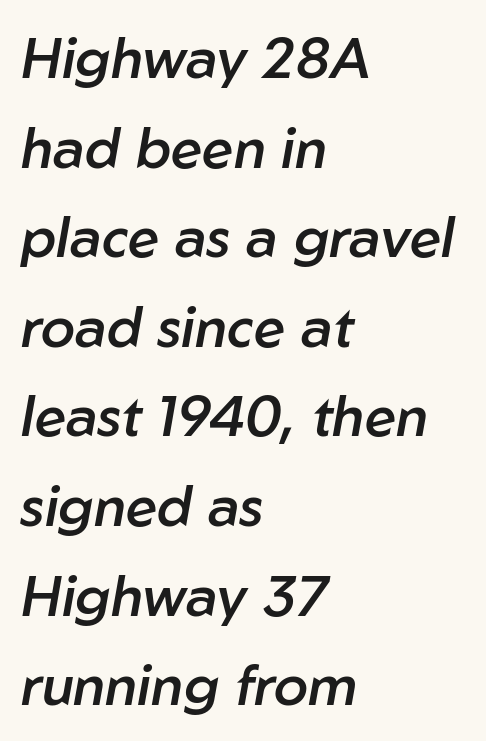
An italicized treatment has been applied to the whole sample. This is moderately heavy type, rendered in semibold. These lines keep a tight, regular rhythm from letter to letter. The rows are spaced the way most documents space them. Letters rest on an invisible, unmarked baseline. Horizontal alignment here is leftward, the default for most running prose.
